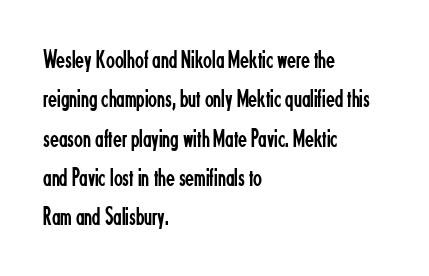
A typesetter would mark this as roman, not italic. Does the leading feel generous? No, just average. The typesetter chose a ragged-right arrangement here. The gaps between neighbouring characters are ordinary and unremarkable. Is this a heavy cut? Hardly; it is regular or lighter. The space directly below the letters is spotless.
